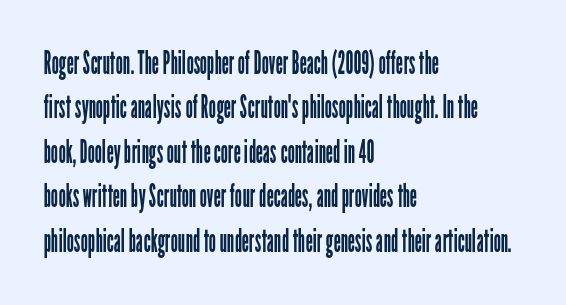
{"serif": "no", "italic": "no", "bold": "no", "weight": "regular", "width": "condensed", "stroke_contrast": "low", "x_height": "medium", "monospaced": "no", "underline": "no", "align": "left", "line_spacing": "normal", "line_spacing_ratio": 1.39, "letter_spacing": "normal", "letter_spacing_em": 0.0, "glyph_px": 32}
